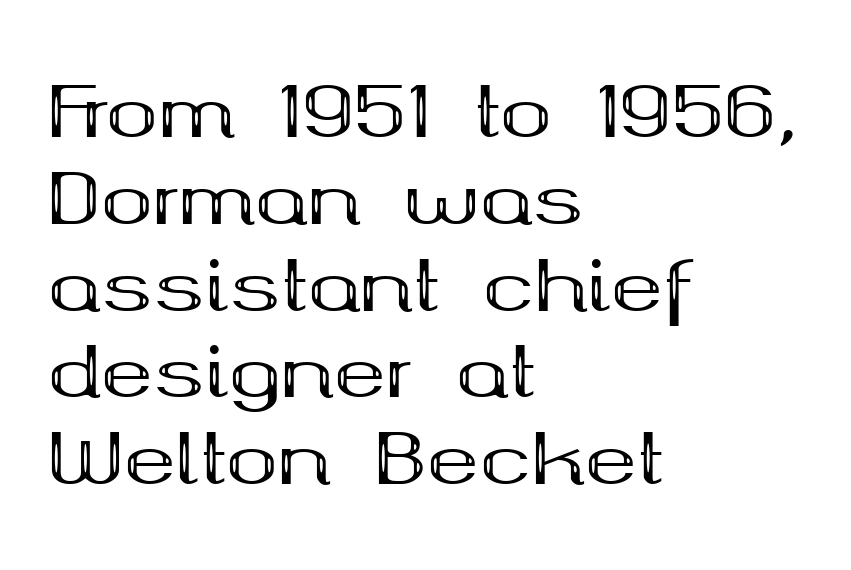
Q: Is the text bold? A: Yes.
Q: Is the text italic (slanted)? A: No, it is upright.
Q: Is the typeface a serif or a sans-serif typeface? A: Serif.
Q: Is the text underlined? A: No.
Q: How is the paragraph aligned? A: Left-aligned.
Q: Is the spacing between letters normal or unusually wide? A: Normal.
Q: Width (condensed, normal, or wide)? A: Wide.
Q: Stroke contrast? A: Medium.
Q: x-height? A: Medium.
Q: Monospaced? A: No.
